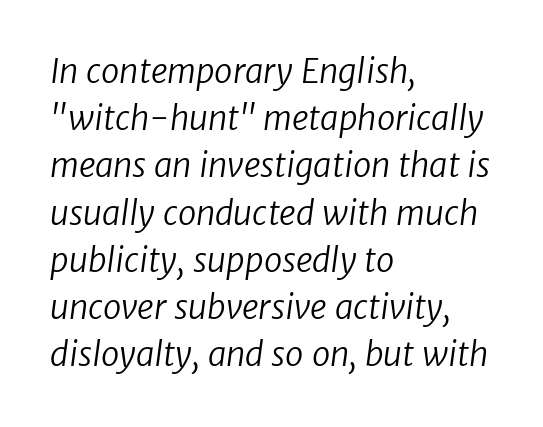
The image shows 33 px regular-weight sans-serif type; set left-aligned, normal line spacing (1.43x), normal letter spacing, not underlined; low stroke contrast and a medium x-height.
